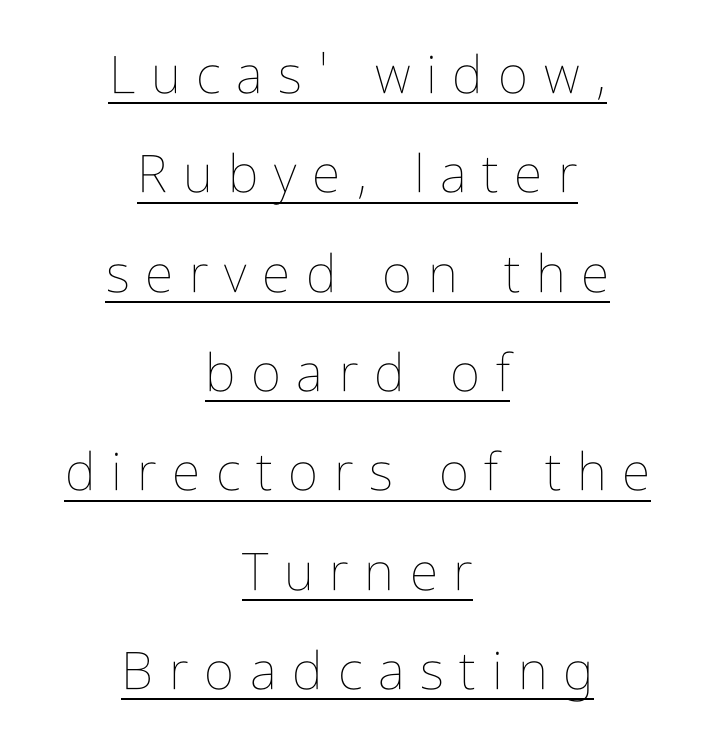
Descenders here cross a horizontal rule under the line. Teacher's note: observe the equal gaps on both sides — that is centered alignment. Spacing verdict: proportional, widths tailored to each character. Unbolded letterforms with no extra heft. Notice how the stems are strictly vertical — no italics here. Observe the wide spacing: letters keep a clear distance from each other.
